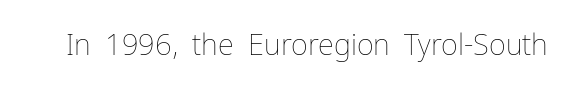
Note the varied advance widths — an 'i' is clearly narrower than an 'm'. Each stroke keeps to a modest, everyday thickness or less. The passage shown is not underscored anywhere. When letters stand straight like this, we call the style roman or upright. Letter spacing: default.
